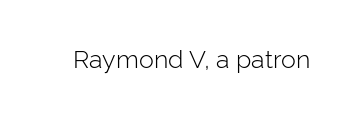
Q: Is the text bold? A: No.
Q: Is the text italic (slanted)? A: No, it is upright.
Q: Is the text underlined? A: No.
Q: Is the spacing between letters normal or unusually wide? A: Normal.
